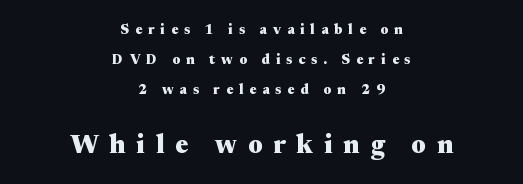
The image shows 26 px bold type, upright; set centered, loose line spacing (2.13x), unusually wide letter spacing (+0.42 em), not underlined; the second (bottom) block is 1.86x larger.
